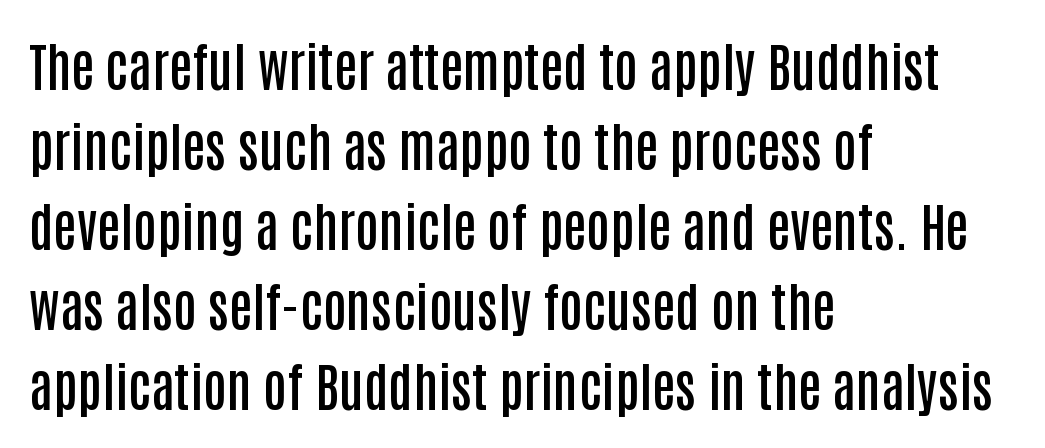
Q: Is the text bold? A: Semi-bold.
Q: Is the text italic (slanted)? A: No, it is upright.
Q: Is the typeface a serif or a sans-serif typeface? A: Sans-serif.
Q: Is the text underlined? A: No.
Q: How is the paragraph aligned? A: Left-aligned.
Q: Is the spacing between letters normal or unusually wide? A: Normal.
Q: Is the spacing between lines tight, normal or loose? A: Normal.
Q: Width (condensed, normal, or wide)? A: Condensed.
Q: Stroke contrast? A: Low.
Q: x-height? A: Large.
Q: Monospaced? A: No.
